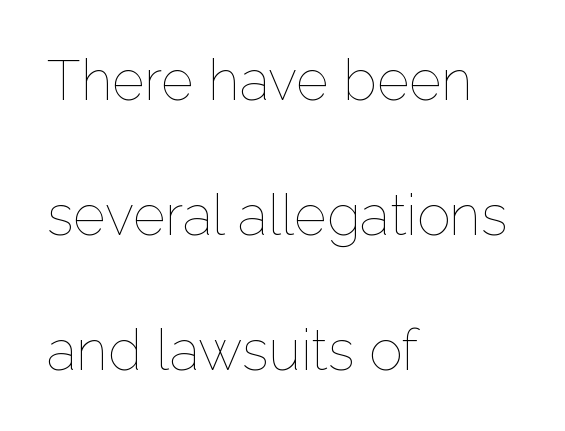
{"italic": "no", "bold": "no", "weight": "thin", "width": "normal", "stroke_contrast": "low", "x_height": "medium", "monospaced": "no", "underline": "no", "align": "left", "line_spacing": "loose", "line_spacing_ratio": 2.41, "letter_spacing": "normal", "letter_spacing_em": 0.0, "glyph_px": 56}
